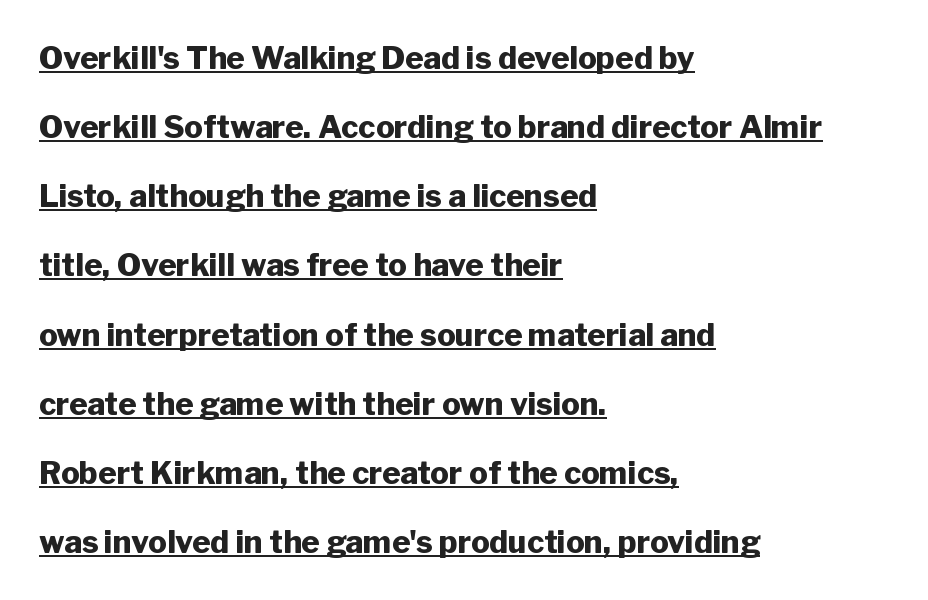
The image shows 31 px heavy sans-serif type, upright; set left-aligned, loose line spacing (2.23x), normal letter spacing, underlined; low stroke contrast and a medium x-height.
